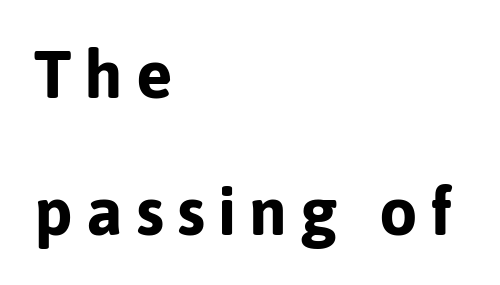
Q: Is the text bold? A: Yes.
Q: Is the text italic (slanted)? A: No, it is upright.
Q: Is the typeface a serif or a sans-serif typeface? A: Sans-serif.
Q: Is the text underlined? A: No.
Q: How is the paragraph aligned? A: Left-aligned.
Q: Is the spacing between lines tight, normal or loose? A: Loose.
Q: Width (condensed, normal, or wide)? A: Normal.
Q: Stroke contrast? A: Low.
Q: x-height? A: Medium.
Q: Monospaced? A: No.
